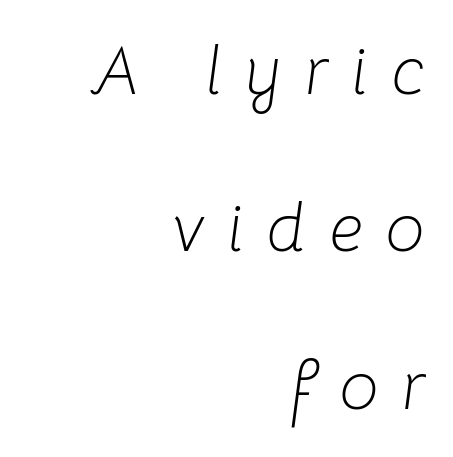
Q: Is the text bold? A: No.
Q: Is the text italic (slanted)? A: Yes, it leans right by about 8 degrees.
Q: Is the text underlined? A: No.
Q: How is the paragraph aligned? A: Right-aligned.
Q: Is the spacing between letters normal or unusually wide? A: Unusually wide.
Q: Is the spacing between lines tight, normal or loose? A: Loose.
Q: Width (condensed, normal, or wide)? A: Normal.
Q: Stroke contrast? A: Low.
Q: x-height? A: Medium.
Q: Monospaced? A: No.
